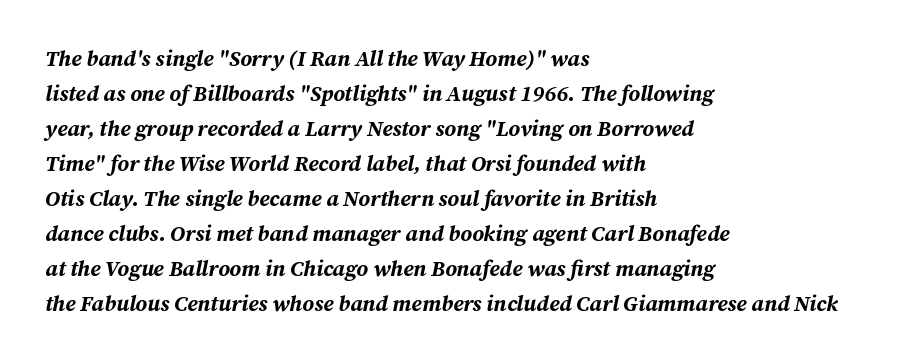
{"italic": "yes", "lean": "right", "slant_degrees": 12, "bold": "yes", "underline": "no", "align": "left", "line_spacing": "normal", "line_spacing_ratio": 1.59, "letter_spacing": "normal", "letter_spacing_em": 0.0, "glyph_px": 22}
